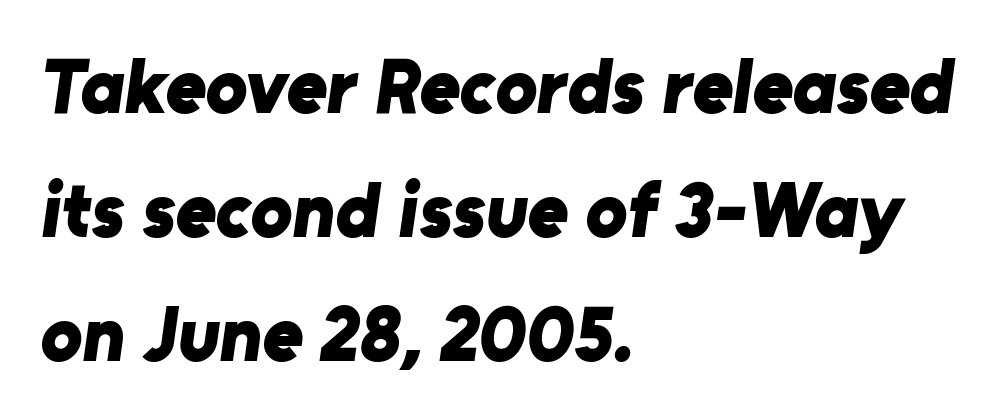
The image shows 78 px bold sans-serif type; set left-aligned, normal line spacing (1.59x), normal letter spacing, not underlined; low stroke contrast and a medium x-height.
